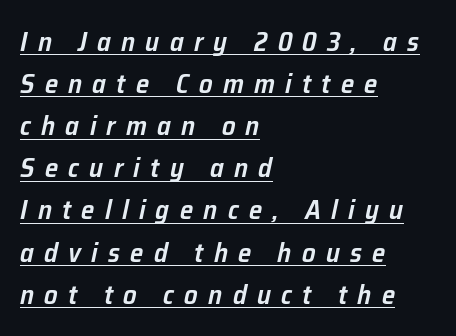
Q: Is the text bold? A: Semi-bold.
Q: Is the text italic (slanted)? A: Yes, it leans right by about 12 degrees.
Q: Is the text underlined? A: Yes.
Q: How is the paragraph aligned? A: Left-aligned.
Q: Is the spacing between letters normal or unusually wide? A: Unusually wide.
Q: Is the spacing between lines tight, normal or loose? A: Normal.
